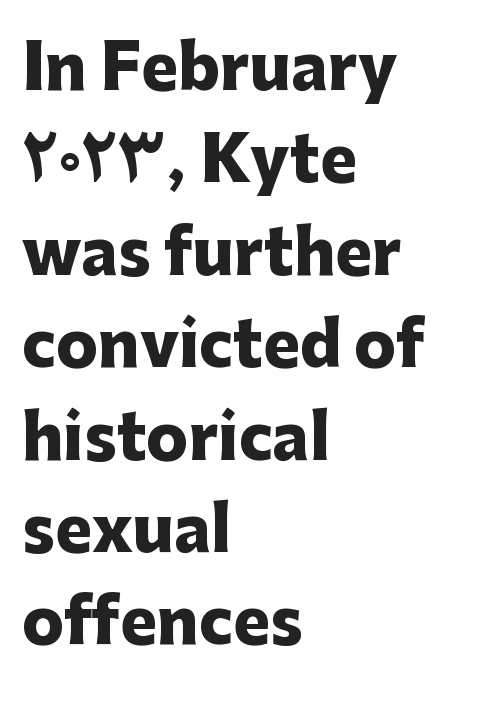
Q: Is the text bold? A: Yes.
Q: Is the text italic (slanted)? A: No, it is upright.
Q: Is the typeface a serif or a sans-serif typeface? A: Sans-serif.
Q: Is the text underlined? A: No.
Q: How is the paragraph aligned? A: Left-aligned.
Q: Is the spacing between letters normal or unusually wide? A: Normal.
Q: Is the spacing between lines tight, normal or loose? A: Normal.
Q: Width (condensed, normal, or wide)? A: Normal.
Q: Stroke contrast? A: Low.
Q: x-height? A: Medium.
Q: Monospaced? A: No.
